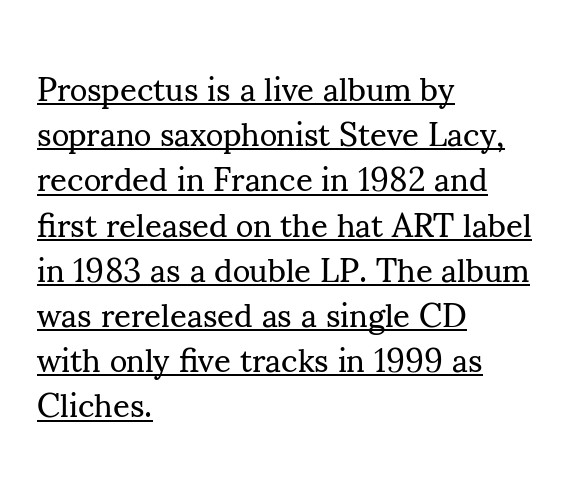
The image shows 33 px regular-weight serif type, upright; set left-aligned, normal line spacing (1.37x), normal letter spacing, underlined; medium stroke contrast and a small x-height.
